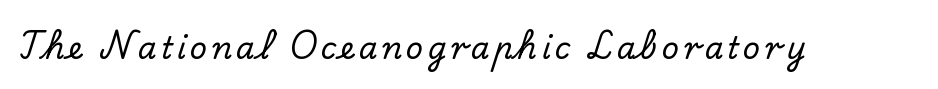
The image shows 30 px serif type; set not underlined; low stroke contrast and a small x-height.
